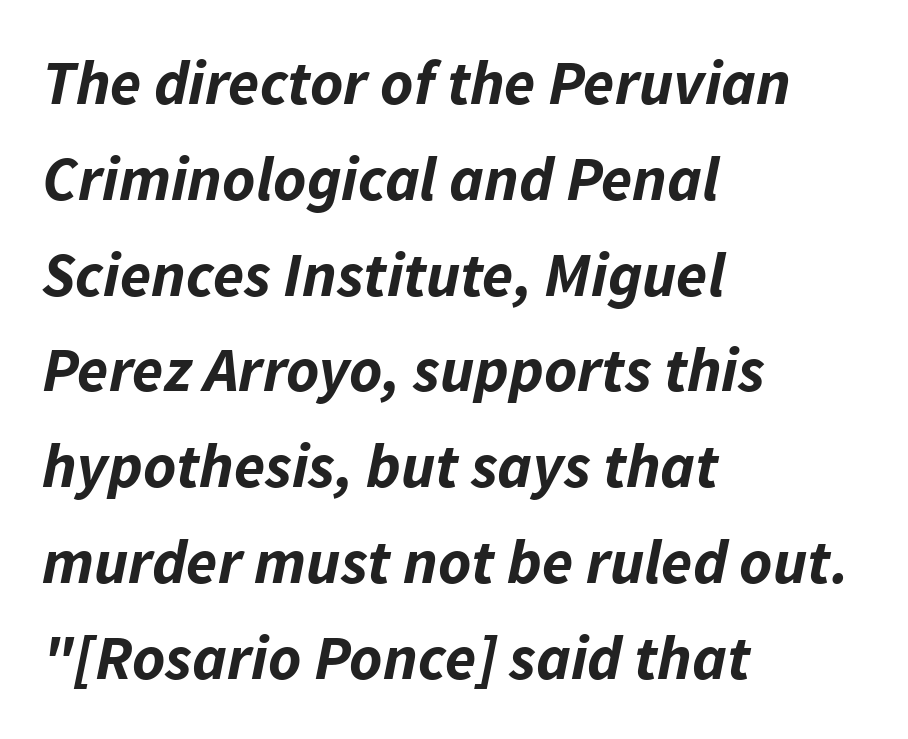
Each letter keeps its own natural width here, so spacing adapts to shape. The rendering uses a moderate line-height, typical for paragraphs. Nothing unusual about the tracking: characters are spaced as the font intends. Underline: absent.
